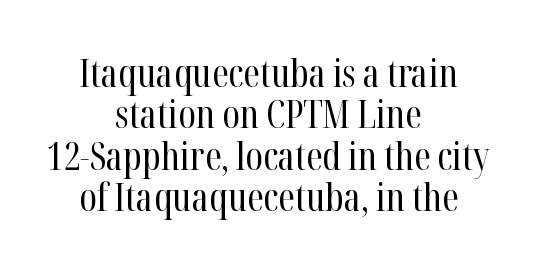
Look at the tracking — it's just the regular setting, nothing added. A typesetter would call this proportional, since set widths differ per character. The vertical gap from one line to the next is small. A typesetter would label this face a serif. Reading down the block, each line starts at a different indent, mirrored at its end. Caption: face not bold, strokes unweighted.
